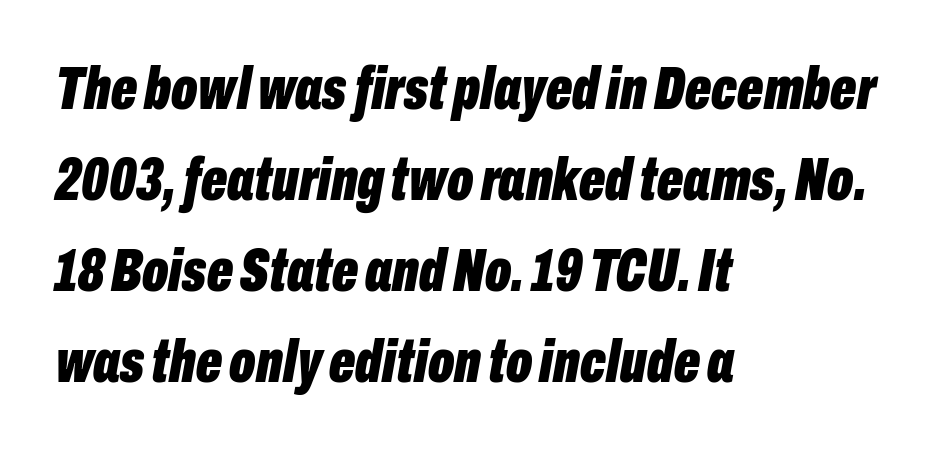
Does extra space separate the letters? No, they use regular spacing. These lines carry a lot of weight — the face is fully bold. Reading down the column, the eye jumps a familiar distance to each next line. A typesetter would call this proportional, since set widths differ per character.
